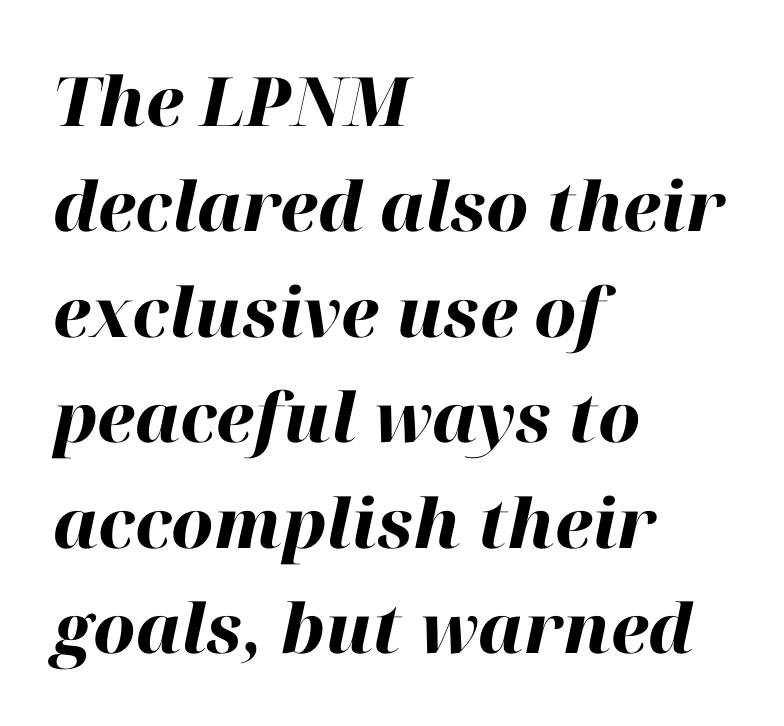
The image shows 68 px heavy type, italic (leaning right); set left-aligned, normal line spacing (1.55x), normal letter spacing, not underlined; high stroke contrast and a medium x-height.
